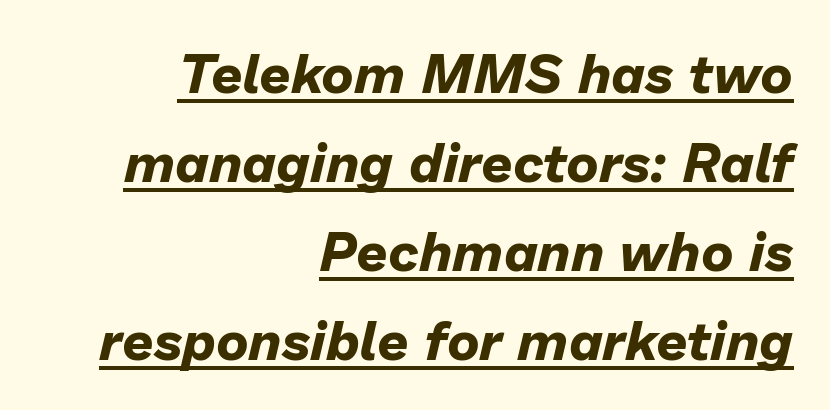
Q: Is the text bold? A: Yes.
Q: Is the text italic (slanted)? A: Yes, it leans right by about 13 degrees.
Q: Is the text underlined? A: Yes.
Q: How is the paragraph aligned? A: Right-aligned.
Q: Is the spacing between letters normal or unusually wide? A: Normal.
Q: Is the spacing between lines tight, normal or loose? A: Normal.
Q: Width (condensed, normal, or wide)? A: Normal.
Q: Stroke contrast? A: Low.
Q: x-height? A: Medium.
Q: Monospaced? A: No.
